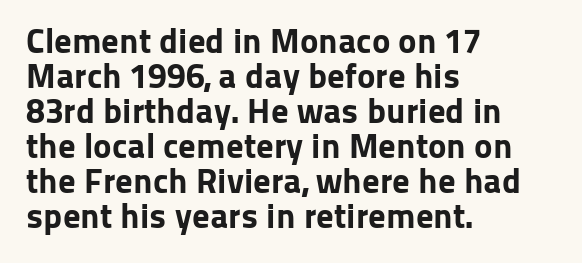
Each line starts at the same left margin while the right side varies. Decoration check: the copy has no underline. In terms of leading, this rendering errs on the cramped side. The font family rendered here belongs to the sans-serif group. Italic: no, the glyphs are upright roman.
